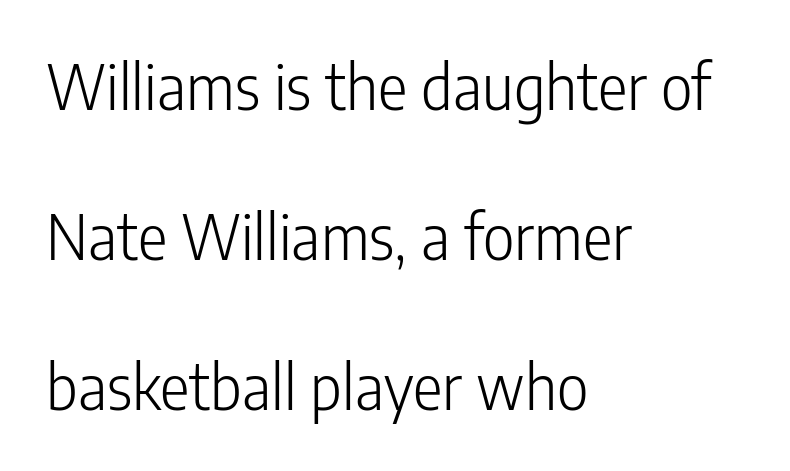
I'd call this a sans setting — the letters go barefoot. The glyphs are unaccompanied by any horizontal stroke below them. The letterforms sit shoulder to shoulder at normal distance. Note the varied advance widths — an 'i' is clearly narrower than an 'm'.
